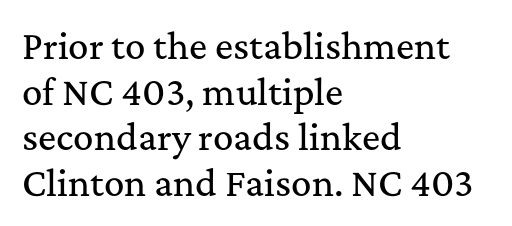
{"serif": "yes", "italic": "no", "width": "normal", "stroke_contrast": "medium", "x_height": "medium", "monospaced": "no", "underline": "no", "align": "left", "line_spacing": "normal", "line_spacing_ratio": 1.34, "letter_spacing": "normal", "letter_spacing_em": 0.0, "glyph_px": 34}
